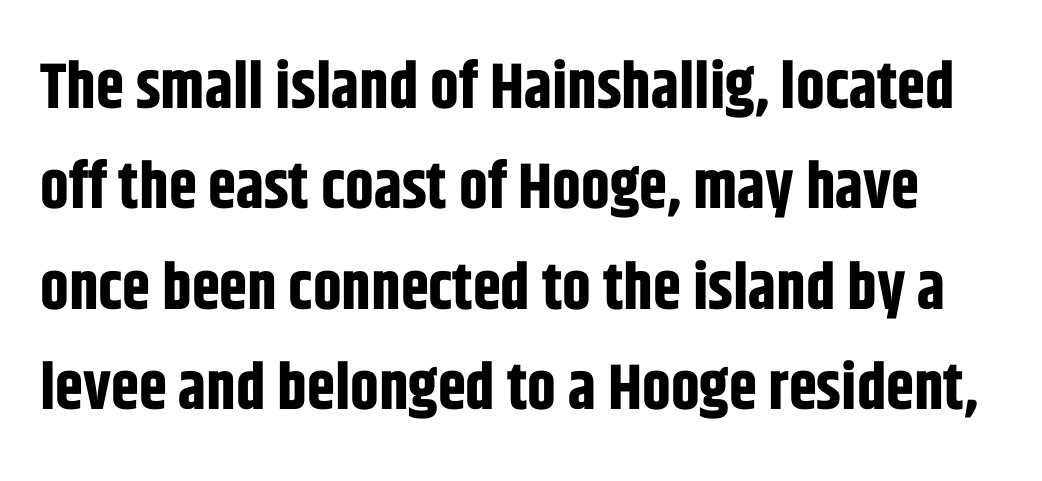
The image shows 64 px bold, condensed sans-serif type, upright; set normal line spacing (1.57x), normal letter spacing, not underlined; low stroke contrast and a large x-height.
